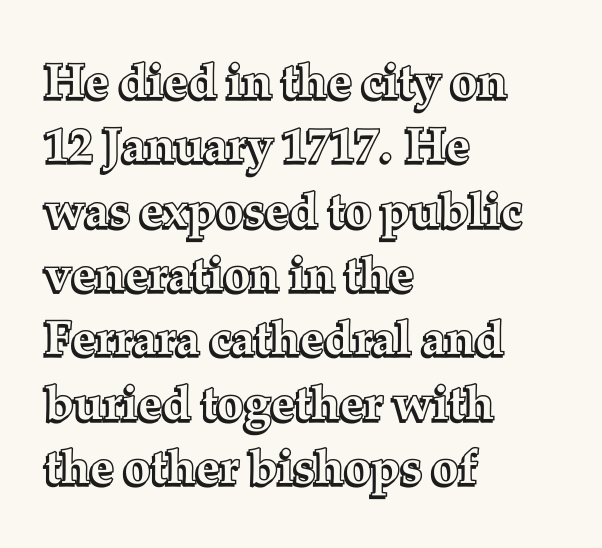
{"italic": "no", "width": "normal", "x_height": "medium", "monospaced": "no", "underline": "no", "align": "left", "line_spacing": "normal", "line_spacing_ratio": 1.34, "letter_spacing": "normal", "letter_spacing_em": 0.0, "glyph_px": 48}
